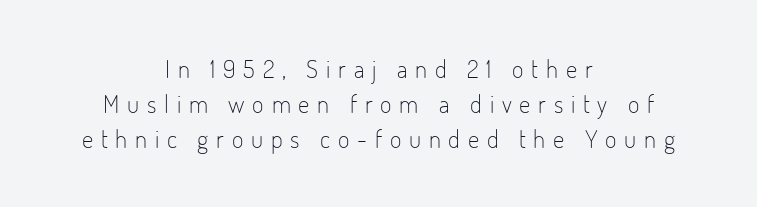
The image shows 25 px text type, upright; set centered, normal line spacing (1.41x), unusually wide letter spacing (+0.31 em), not underlined.
